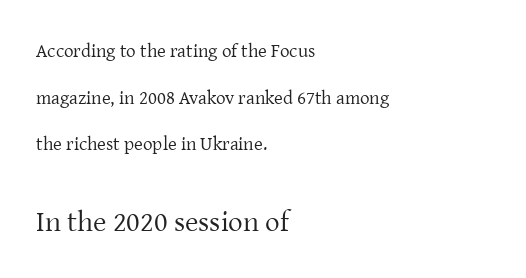
Tall strokes in this sample are plumb rather than angled. Weight class: somewhere from thin through regular. Horizontal alignment here is leftward, the default for most running prose. Visually, the bottom section dominates because its glyphs are scaled up. How are the letters spaced? Ordinarily, with no added tracking.
